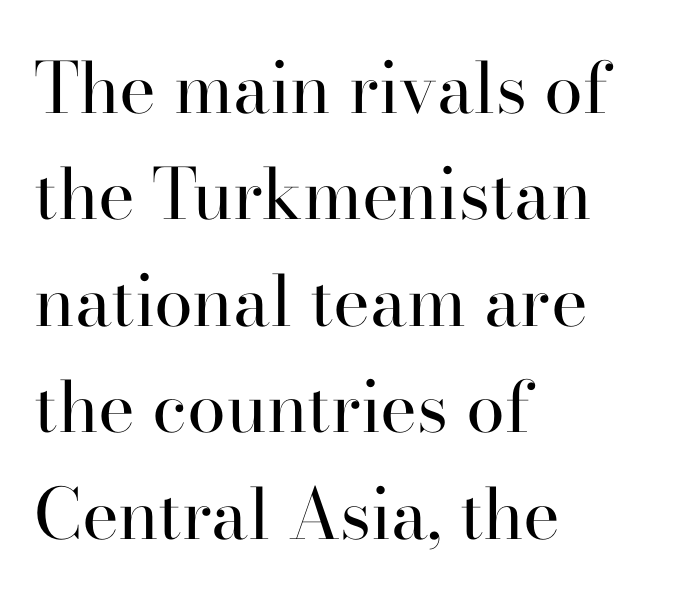
The image shows 70 px regular-weight serif type, upright; set left-aligned, normal line spacing (1.52x), normal letter spacing, not underlined; high stroke contrast and a small x-height.
